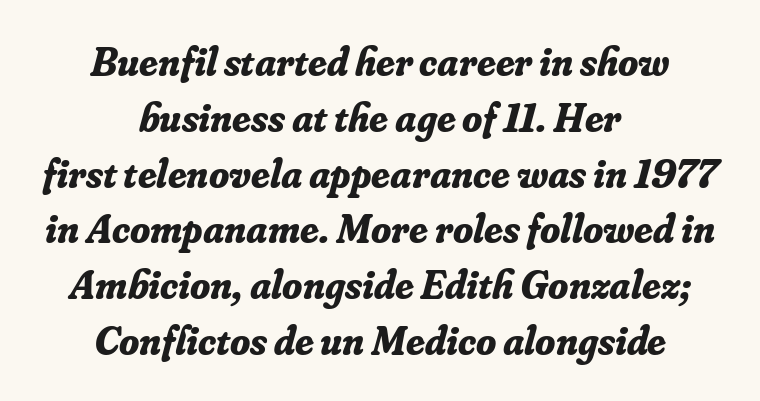
Q: Is the text bold? A: Yes.
Q: Is the text italic (slanted)? A: Yes, it leans right by about 16 degrees.
Q: Is the typeface a serif or a sans-serif typeface? A: Serif.
Q: Is the text underlined? A: No.
Q: How is the paragraph aligned? A: Centered.
Q: Is the spacing between letters normal or unusually wide? A: Normal.
Q: Is the spacing between lines tight, normal or loose? A: Normal.
Q: Width (condensed, normal, or wide)? A: Normal.
Q: Stroke contrast? A: Low.
Q: x-height? A: Small.
Q: Monospaced? A: No.
